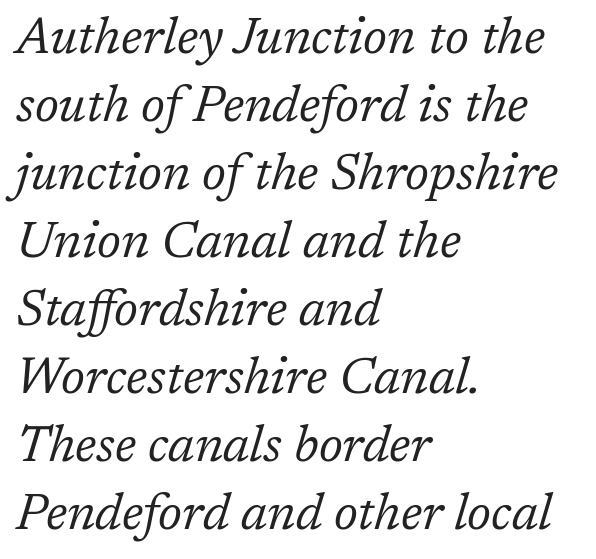
{"serif": "yes", "italic": "yes", "lean": "right", "slant_degrees": 17, "bold": "no", "weight": "regular", "width": "normal", "stroke_contrast": "low", "x_height": "medium", "monospaced": "no", "underline": "no", "align": "left", "line_spacing": "normal", "line_spacing_ratio": 1.36, "letter_spacing": "normal", "letter_spacing_em": 0.0, "glyph_px": 50}
